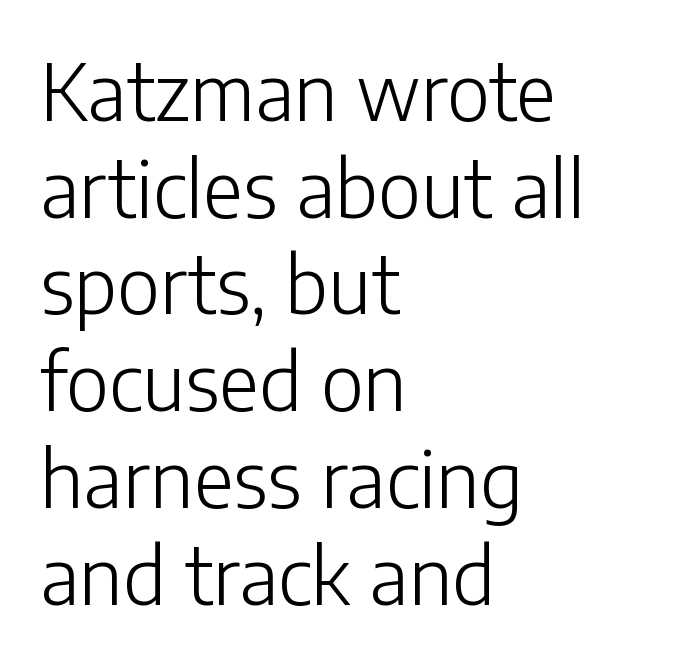
The image shows 78 px light sans-serif type, upright; set left-aligned, line spacing 1.24x, normal letter spacing, not underlined; low stroke contrast and a medium x-height.
